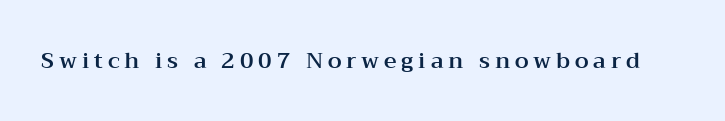
The image shows 22 px text type, upright; set unusually wide letter spacing (+0.22 em), not underlined.
